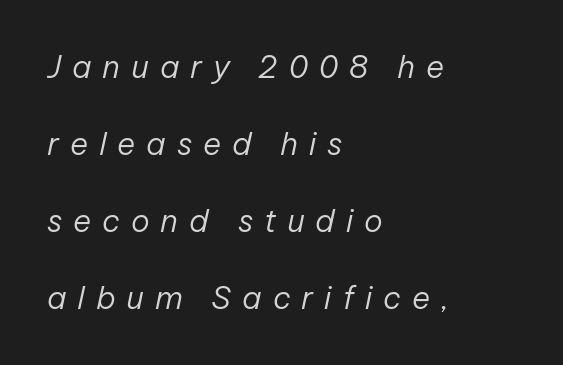
Descenders hang freely into open space. The line-height multiplier appears high, well above default. Posture: slanted. The text block is weighted toward the left margin, trailing off unevenly rightward. A typesetter would call this proportional, since set widths differ per character. The letterforms stand isolated, each surrounded by extra space.
